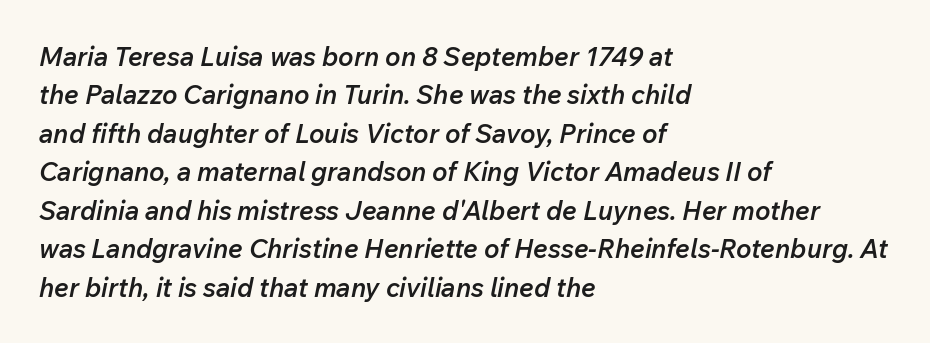
Q: Is the text bold? A: Semi-bold.
Q: Is the text italic (slanted)? A: Yes, it leans right by about 12 degrees.
Q: Is the text underlined? A: No.
Q: How is the paragraph aligned? A: Left-aligned.
Q: Is the spacing between letters normal or unusually wide? A: Normal.
Q: Is the spacing between lines tight, normal or loose? A: Normal.
